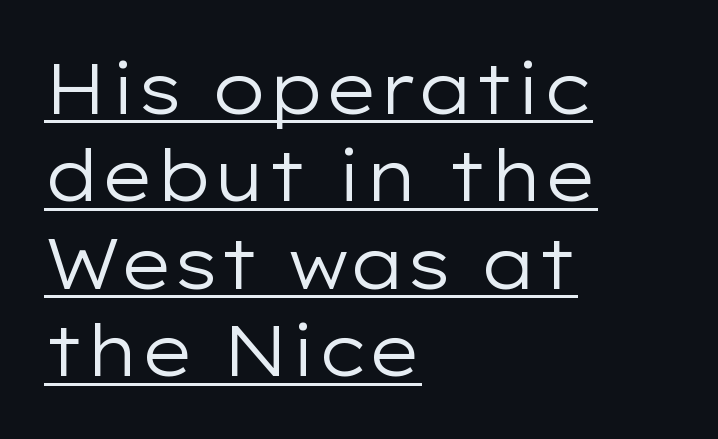
The face used here is a sans, in the tradition of grotesques and geometrics. The horizontal fit of the characters is conventional and even. Stem width sits at or under what a default text font uses. Which margin do the lines hug? The left one — the right edge is uneven. What's the leading like? Ordinary, nothing unusual. Spacing verdict: proportional, widths tailored to each character.
